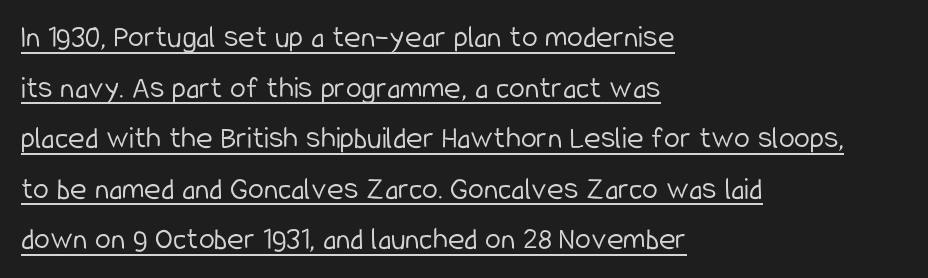
Nope, no serifs anywhere on these letters. Short note: letters normally spaced. Leftover space on each line is placed entirely after the last word. Do the characters align in a grid? No, the font is proportional.
